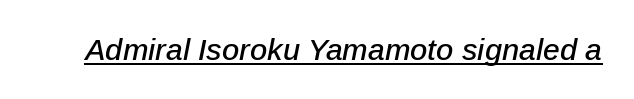
Q: Is the text italic (slanted)? A: Yes, it leans right by about 12 degrees.
Q: Is the text underlined? A: Yes.
Q: Is the spacing between letters normal or unusually wide? A: Normal.
Q: Width (condensed, normal, or wide)? A: Normal.
Q: Stroke contrast? A: Low.
Q: x-height? A: Medium.
Q: Monospaced? A: No.
